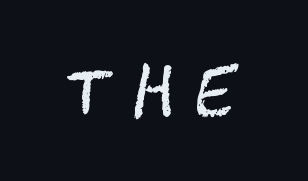
The line texture is sparse and dotted thanks to wide tracking. The zone under the glyphs is completely vacant. No extra ink here — the face is not bold. Do the letters lean? They stand straight. The passage shown is typeset with a sans-serif family.
